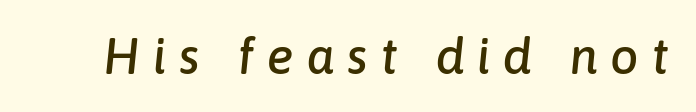
You can tell it's italic because the verticals aren't actually vertical. The glyphs are unaccompanied by any horizontal stroke below them. Each letter keeps its own natural width here, so spacing adapts to shape. The type is letterspaced generously, with wide tracking.
